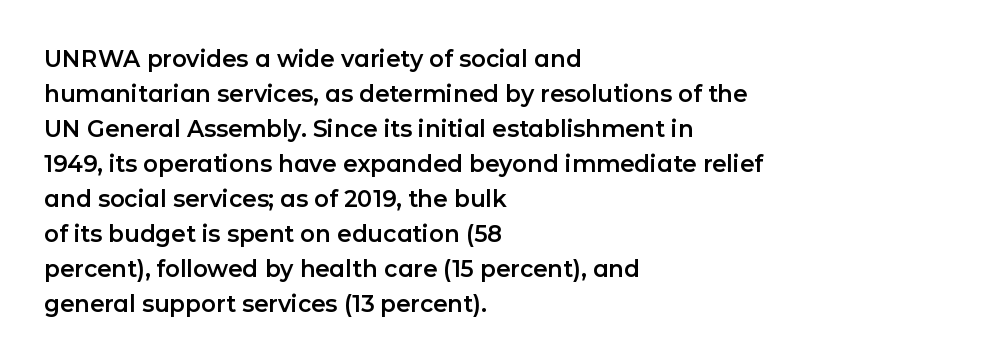
Left-aligned paragraph, ragged on the right. This sample uses an upright cut, with every glyph sitting square on the baseline. Only glyphs here, with clear space below each row. In terms of letterspacing, this is plain default setting. The line-height multiplier appears to be the usual default.
